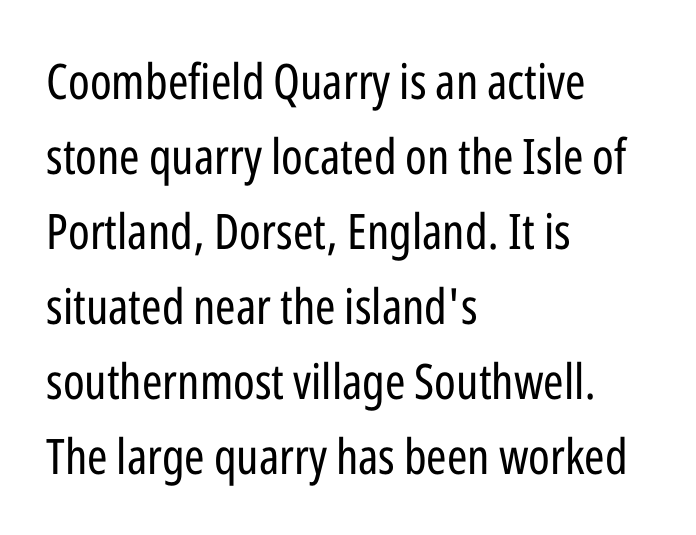
Quick note: interline space is typical. Weight: regular or lighter. Unmarked baselines from the first word to the last. Posture: vertical.
